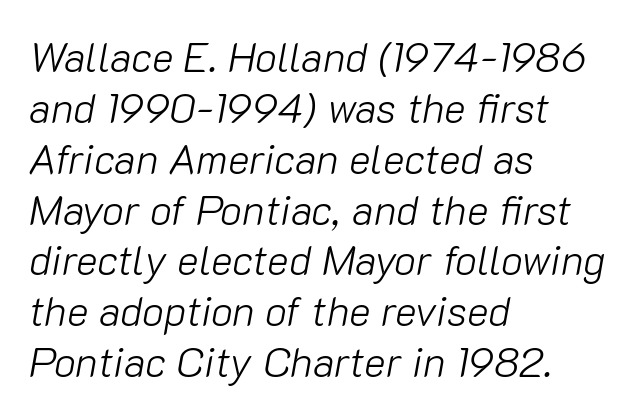
Q: Is the text bold? A: No.
Q: Is the text italic (slanted)? A: Yes, it leans right by about 10 degrees.
Q: Is the text underlined? A: No.
Q: How is the paragraph aligned? A: Left-aligned.
Q: Is the spacing between letters normal or unusually wide? A: Normal.
Q: Width (condensed, normal, or wide)? A: Normal.
Q: Stroke contrast? A: Low.
Q: x-height? A: Medium.
Q: Monospaced? A: No.
